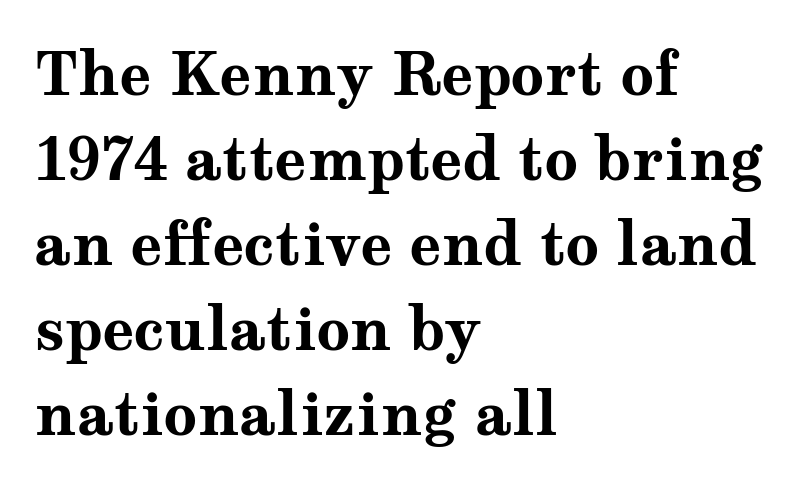
The image shows 59 px bold, wide serif type, upright; set left-aligned, normal line spacing (1.44x), normal letter spacing, not underlined; medium stroke contrast and a medium x-height.
